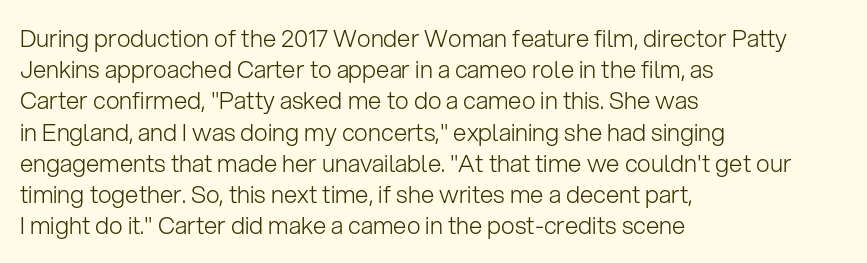
The ragged edge is on the right, which tells us the setting is flush left. The passage shown is not underscored anywhere. These lines were composed using upright roman letters. This sample uses plain, unmodified letter spacing. Reading down the column, the eye jumps a familiar distance to each next line.
